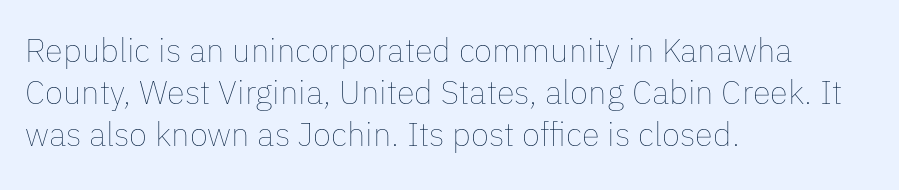
{"italic": "no", "bold": "no", "weight": "thin", "width": "normal", "stroke_contrast": "low", "x_height": "medium", "monospaced": "no", "underline": "no", "align": "left", "line_spacing": "normal", "line_spacing_ratio": 1.28, "letter_spacing": "normal", "letter_spacing_em": 0.0, "glyph_px": 33}
